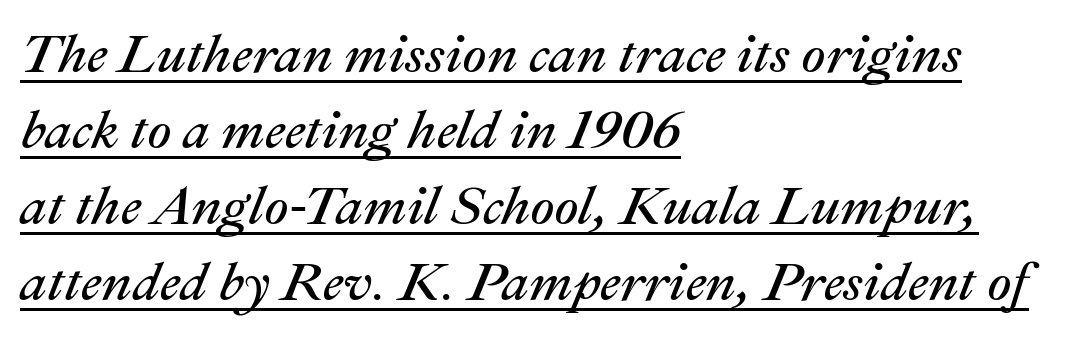
{"italic": "yes", "lean": "right", "slant_degrees": 22, "bold": "no", "weight": "regular", "width": "normal", "stroke_contrast": "medium", "x_height": "medium", "monospaced": "no", "underline": "yes", "align": "left", "line_spacing": "normal", "line_spacing_ratio": 1.41, "letter_spacing": "normal", "letter_spacing_em": 0.0, "glyph_px": 54}
